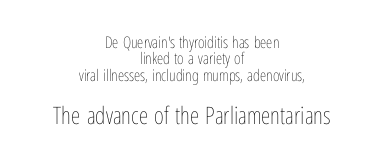
Q: Is the text bold? A: No.
Q: Is the text italic (slanted)? A: No, it is upright.
Q: Is the text underlined? A: No.
Q: How is the paragraph aligned? A: Centered.
Q: Is the spacing between letters normal or unusually wide? A: Normal.
Q: Is the spacing between lines tight, normal or loose? A: Tight.
Q: Which block of text is set in a larger size, the first (top) or the second (bottom)? A: The second (bottom) one.
